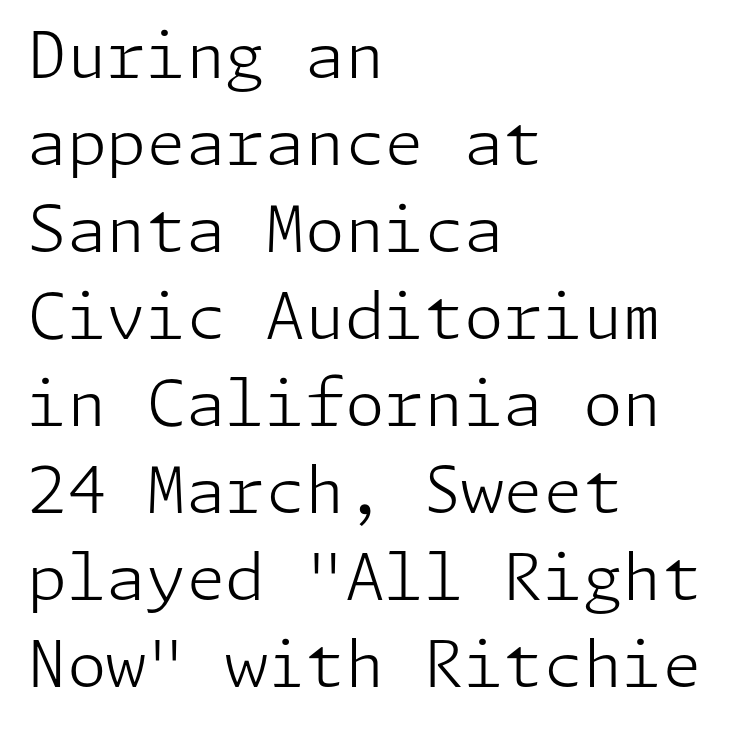
Q: Is the text bold? A: No.
Q: Is the text italic (slanted)? A: No, it is upright.
Q: Is the typeface a serif or a sans-serif typeface? A: Sans-serif.
Q: Is the text underlined? A: No.
Q: How is the paragraph aligned? A: Left-aligned.
Q: Is the spacing between letters normal or unusually wide? A: Normal.
Q: Is the spacing between lines tight, normal or loose? A: Normal.
Q: Width (condensed, normal, or wide)? A: Normal.
Q: Stroke contrast? A: Low.
Q: x-height? A: Medium.
